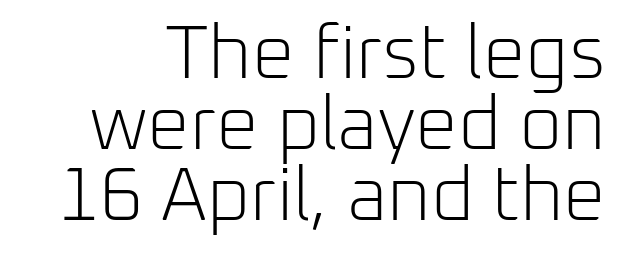
The image shows 75 px light sans-serif type, upright; set tight line spacing (0.95x), normal letter spacing, not underlined; low stroke contrast and a medium x-height.
